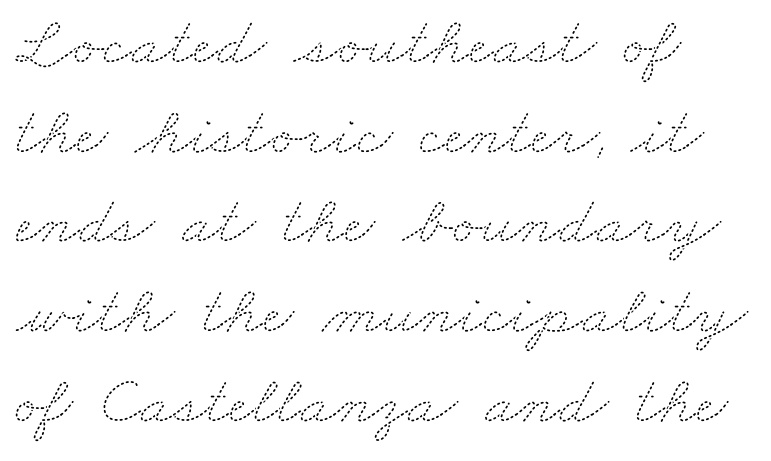
{"bold": "no", "weight": "thin", "width": "wide", "stroke_contrast": "medium", "x_height": "small", "monospaced": "no", "underline": "no", "align": "left", "line_spacing": "normal", "line_spacing_ratio": 1.3, "letter_spacing": "normal", "letter_spacing_em": 0.0, "glyph_px": 69}
